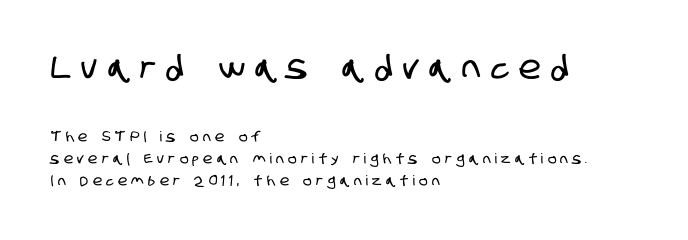
The image shows 33 px condensed sans-serif type; set left-aligned, normal line spacing (1.57x), unusually wide letter spacing (+0.32 em), not underlined; the first (top) block is 2.36x larger; low stroke contrast and a large x-height.
